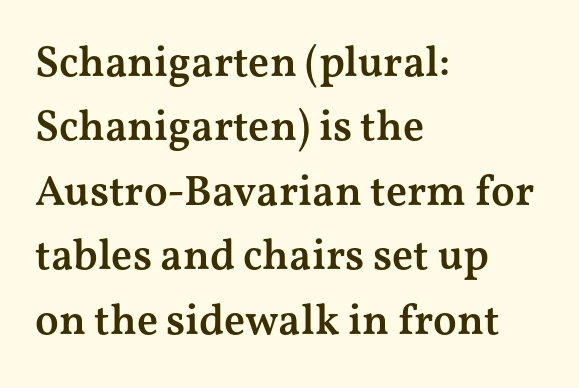
{"serif": "yes", "italic": "no", "bold": "semi", "weight": "semibold", "width": "wide", "stroke_contrast": "medium", "x_height": "medium", "monospaced": "no", "underline": "no", "align": "left", "line_spacing": "normal", "line_spacing_ratio": 1.5, "letter_spacing": "normal", "letter_spacing_em": 0.0, "glyph_px": 43}
